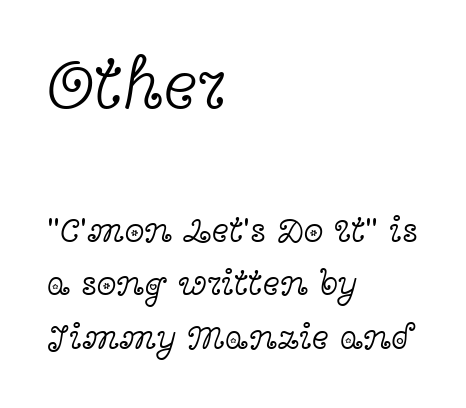
Q: Is the text bold? A: No.
Q: Is the text italic (slanted)? A: Yes.
Q: Is the typeface a serif or a sans-serif typeface? A: Serif.
Q: Is the text underlined? A: No.
Q: How is the paragraph aligned? A: Left-aligned.
Q: Is the spacing between letters normal or unusually wide? A: Normal.
Q: Is the spacing between lines tight, normal or loose? A: Normal.
Q: Which block of text is set in a larger size, the first (top) or the second (bottom)? A: The first (top) one.
Q: Width (condensed, normal, or wide)? A: Wide.
Q: x-height? A: Medium.
Q: Monospaced? A: No.
